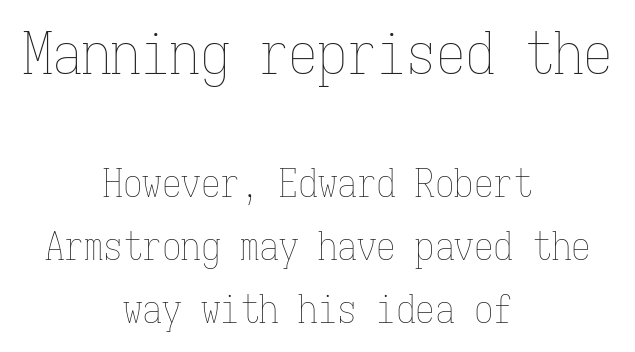
The image shows 59 px thin, condensed type, upright, monospaced; set centered, normal line spacing (1.61x), normal letter spacing, not underlined; the first (top) block is 1.51x larger; low stroke contrast and a medium x-height.
